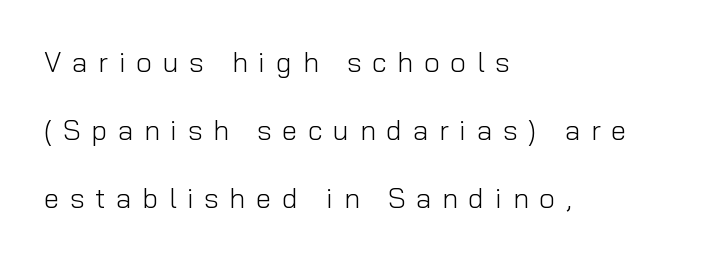
{"serif": "no", "italic": "no", "bold": "no", "weight": "light", "width": "normal", "stroke_contrast": "low", "x_height": "medium", "monospaced": "no", "underline": "no", "align": "left", "line_spacing": "loose", "line_spacing_ratio": 2.42, "letter_spacing": "wide", "letter_spacing_em": 0.38, "glyph_px": 28}
